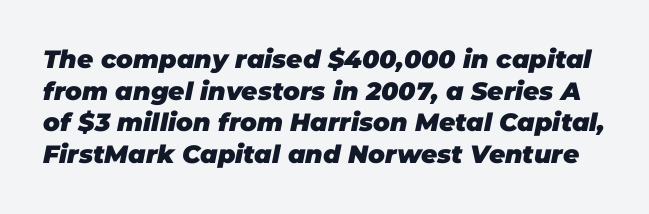
{"italic": "yes", "lean": "right", "slant_degrees": 11, "bold": "yes", "underline": "no", "line_spacing": "normal", "line_spacing_ratio": 1.27, "letter_spacing": "normal", "letter_spacing_em": 0.0, "glyph_px": 25}
